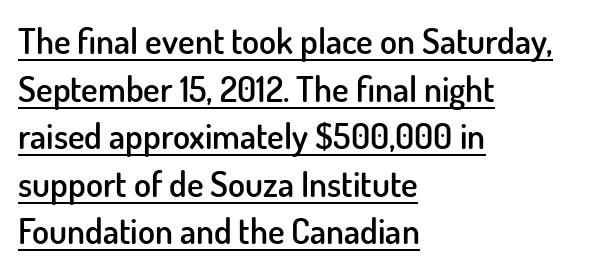
The image shows 35 px semibold sans-serif type, upright; set left-aligned, normal line spacing (1.36x), normal letter spacing, underlined; low stroke contrast and a small x-height.
